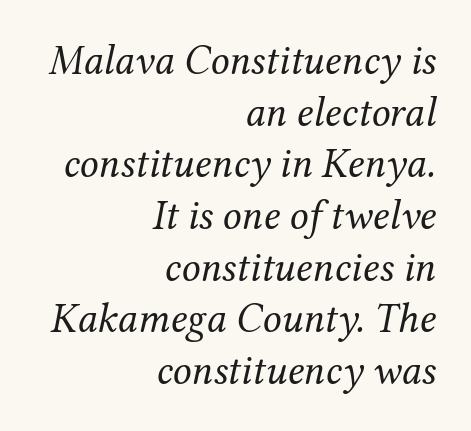
Q: Is the text bold? A: No.
Q: Is the text italic (slanted)? A: Yes, it leans right by about 12 degrees.
Q: Is the typeface a serif or a sans-serif typeface? A: Serif.
Q: Is the text underlined? A: No.
Q: How is the paragraph aligned? A: Right-aligned.
Q: Is the spacing between letters normal or unusually wide? A: Normal.
Q: Width (condensed, normal, or wide)? A: Normal.
Q: Stroke contrast? A: Medium.
Q: x-height? A: Medium.
Q: Monospaced? A: No.
